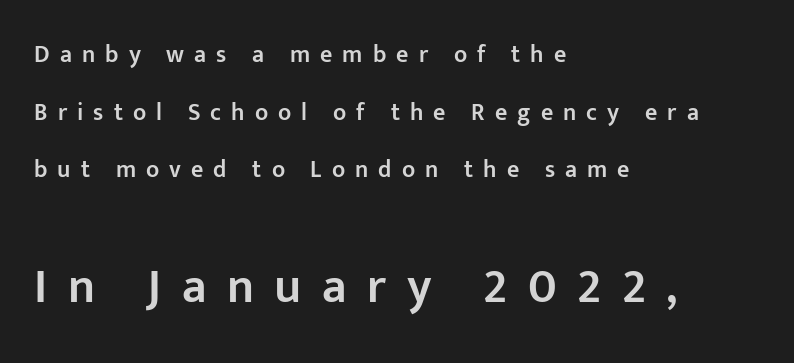
The image shows 49 px semibold sans-serif type, upright; set left-aligned, loose line spacing (2.4x), unusually wide letter spacing (+0.42 em), not underlined; the second (bottom) block is 2.04x larger; low stroke contrast and a medium x-height.
